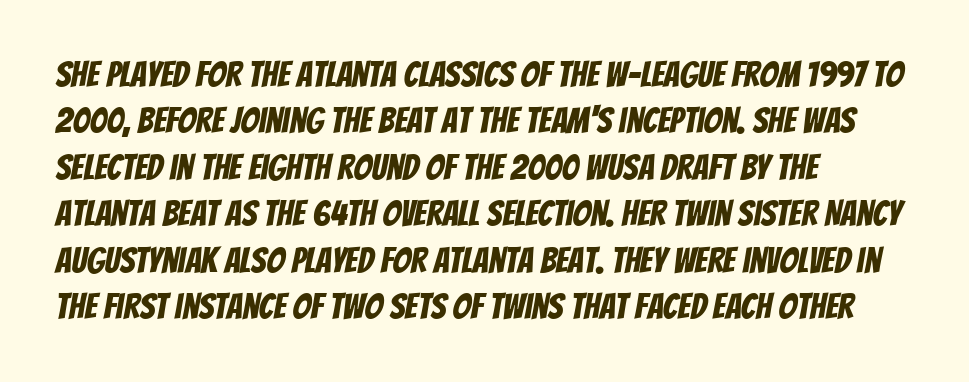
{"serif": "no", "width": "condensed", "stroke_contrast": "low", "x_height": "large", "monospaced": "no", "underline": "no", "align": "left", "line_spacing": "normal", "line_spacing_ratio": 1.29, "letter_spacing": "normal", "letter_spacing_em": 0.0, "glyph_px": 36}
